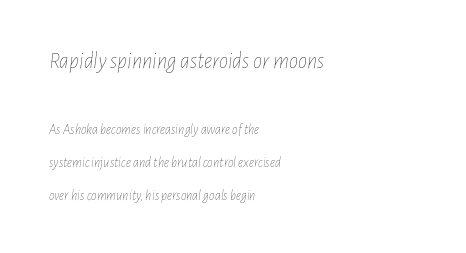
{"italic": "yes", "lean": "right", "slant_degrees": 7, "bold": "no", "underline": "no", "align": "left", "line_spacing": "loose", "line_spacing_ratio": 2.37, "letter_spacing": "normal", "letter_spacing_em": 0.0, "larger_block": "first", "size_ratio": 1.64, "glyph_px": 23}
